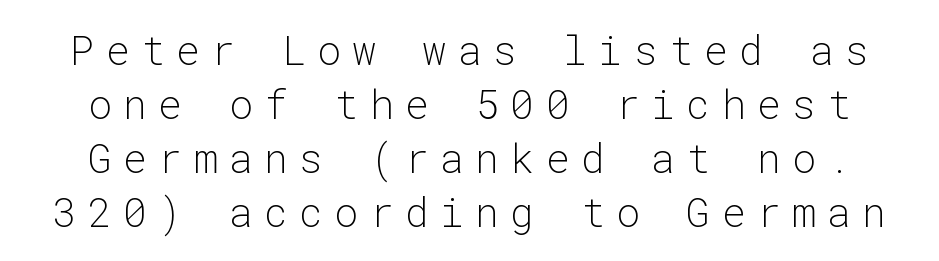
The image shows 40 px light sans-serif type, upright, monospaced; set normal line spacing (1.35x), unusually wide letter spacing (+0.28 em), not underlined; low stroke contrast and a medium x-height.
